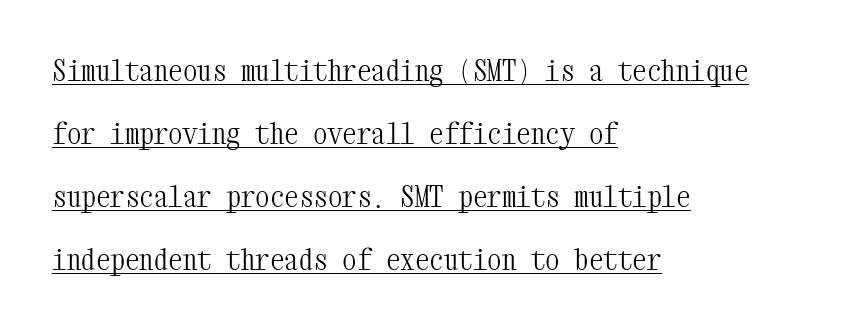
Q: Is the text bold? A: No.
Q: Is the text italic (slanted)? A: No, it is upright.
Q: Is the typeface a serif or a sans-serif typeface? A: Serif.
Q: Is the text underlined? A: Yes.
Q: How is the paragraph aligned? A: Left-aligned.
Q: Is the spacing between letters normal or unusually wide? A: Normal.
Q: Is the spacing between lines tight, normal or loose? A: Loose.
Q: Width (condensed, normal, or wide)? A: Condensed.
Q: Stroke contrast? A: Medium.
Q: x-height? A: Medium.
Q: Monospaced? A: Yes.
